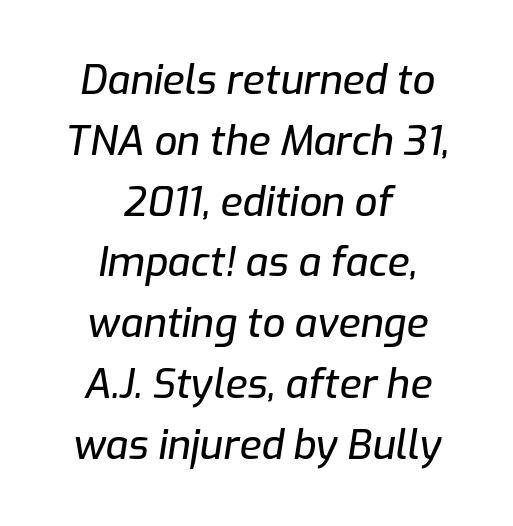
Q: Is the text italic (slanted)? A: Yes, it leans right by about 9 degrees.
Q: Is the text underlined? A: No.
Q: How is the paragraph aligned? A: Centered.
Q: Is the spacing between letters normal or unusually wide? A: Normal.
Q: Is the spacing between lines tight, normal or loose? A: Normal.
Q: Width (condensed, normal, or wide)? A: Normal.
Q: Stroke contrast? A: Low.
Q: x-height? A: Medium.
Q: Monospaced? A: No.
